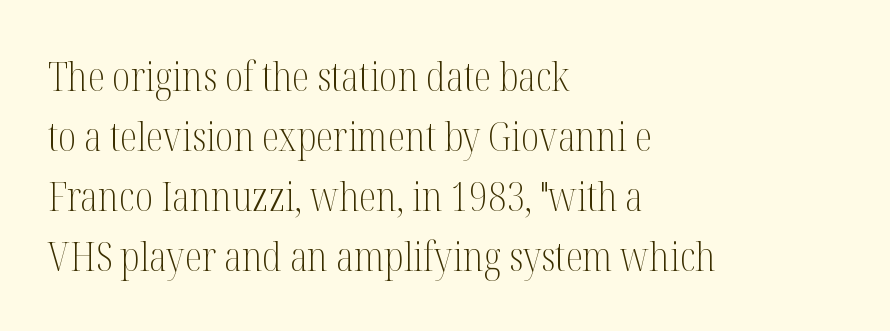
Each stroke keeps to a modest, everyday thickness or less. These lines keep a tight, regular rhythm from letter to letter. One-word summary of the alignment: left. Note: serifs present on the glyphs. The specimen omits any rule beneath the text block's lines. The lettering holds an erect, upright posture throughout.
